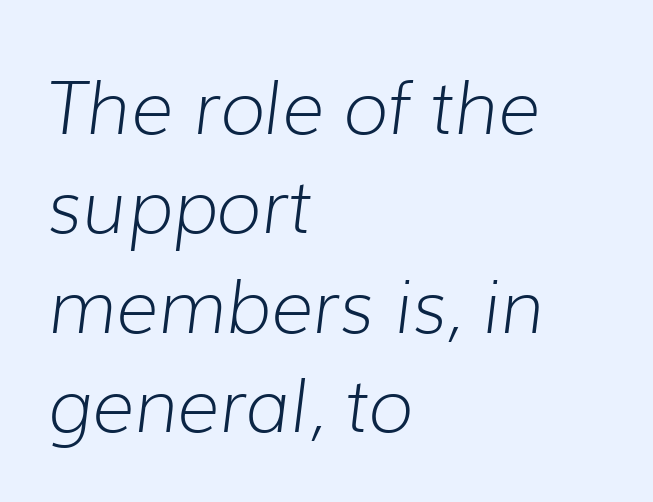
If you measured baseline to baseline, you'd find a middling distance. Compared with a centered layout, this one pins lines to the left instead. The face used here is proportionally spaced, like ordinary book or web type. The weight tops out at a normal text grade. Has an underline been added? It has not. The tracking reads as untouched default to a designer's eye.
